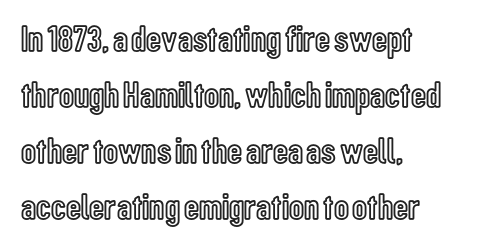
Q: Is the text italic (slanted)? A: No, it is upright.
Q: Is the text underlined? A: No.
Q: How is the paragraph aligned? A: Left-aligned.
Q: Is the spacing between letters normal or unusually wide? A: Normal.
Q: Is the spacing between lines tight, normal or loose? A: Normal.
Q: Width (condensed, normal, or wide)? A: Condensed.
Q: x-height? A: Medium.
Q: Monospaced? A: No.
